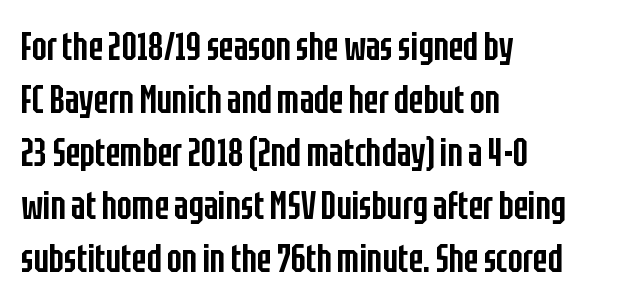
Baseline-to-baseline distance is the conventional proportion of letter height. Each letter keeps its own natural width here, so spacing adapts to shape. The lines are quadded left. Default kerning and tracking; the words read as compact shapes. Type without underlining. Italic? Not at all — the glyphs are vertical.
